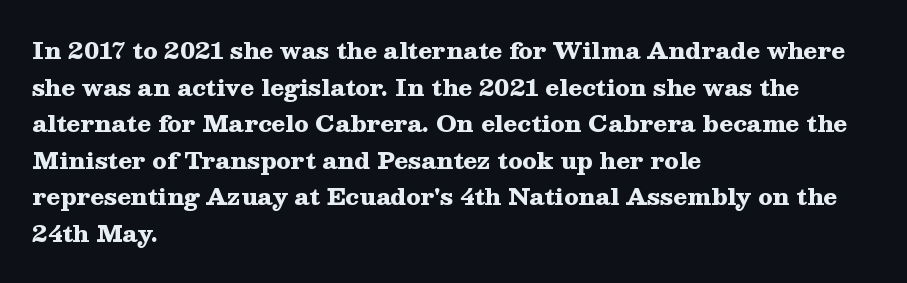
Visually the block forms a straight wall on the left and a jagged coastline on the right. The letters are bold, with thick, heavy strokes. The gap between lines stays unmarked. This sample keeps an unexceptional amount of space between lines. The horizontal fit of the characters is conventional and even. Vertical strokes here are truly vertical.
